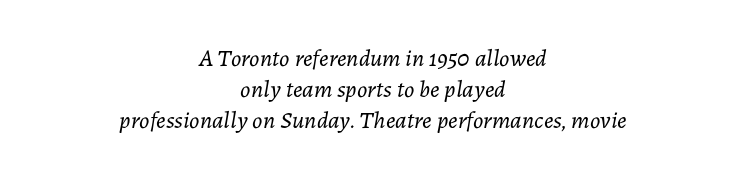
Reading down the column, the eye jumps a familiar distance to each next line. On a weight scale, this lands at 450 or below. Glance below the letters and you will spot only blank space. The horizontal fit of the characters is conventional and even. Does the copy run flush right? No — it is centered line by line.
